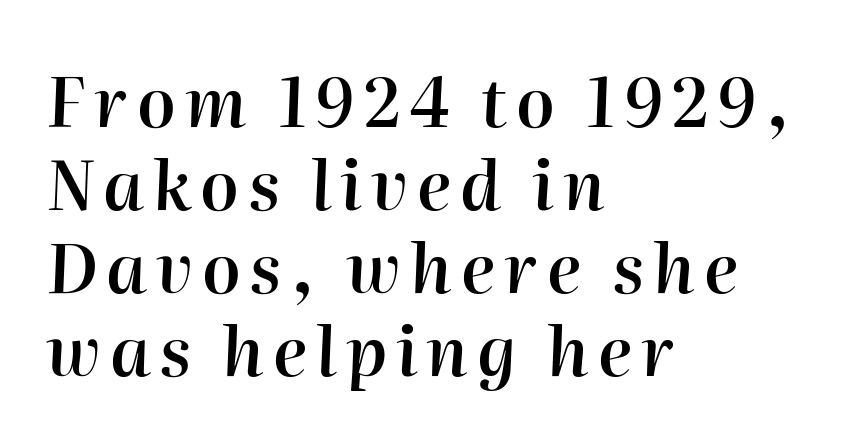
The image shows 68 px semibold type, italic (leaning right); set left-aligned, line spacing 1.22x, not underlined; high stroke contrast and a medium x-height.
